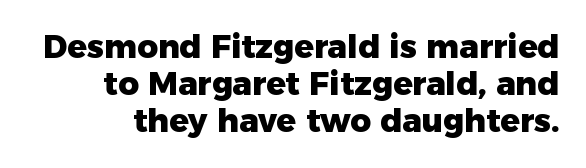
Q: Is the text bold? A: Yes.
Q: Is the text italic (slanted)? A: No, it is upright.
Q: Is the typeface a serif or a sans-serif typeface? A: Sans-serif.
Q: Is the text underlined? A: No.
Q: Is the spacing between letters normal or unusually wide? A: Normal.
Q: Is the spacing between lines tight, normal or loose? A: Tight.
Q: Width (condensed, normal, or wide)? A: Normal.
Q: Stroke contrast? A: Low.
Q: x-height? A: Medium.
Q: Monospaced? A: No.
